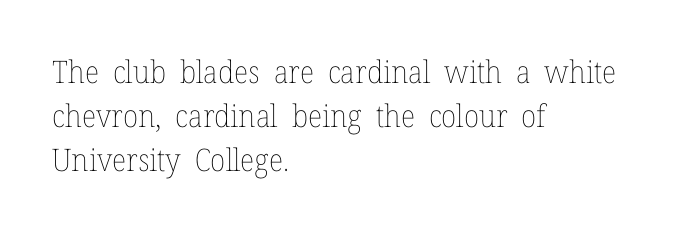
Anything drawn beneath the words? Only blank space. These lines stack with their left ends in a neat column. Character widths vary here, with narrow letters taking less room than wide ones. Weight: in the light-to-regular range. Nope, not italic — everything's standing straight.
